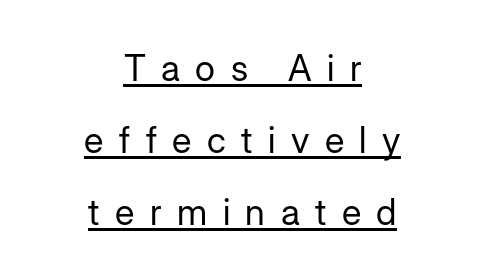
{"serif": "no", "italic": "no", "bold": "no", "weight": "regular", "width": "normal", "stroke_contrast": "low", "x_height": "medium", "monospaced": "no", "underline": "yes", "align": "center", "line_spacing": "loose", "line_spacing_ratio": 2.0, "letter_spacing": "wide", "letter_spacing_em": 0.43, "glyph_px": 36}
